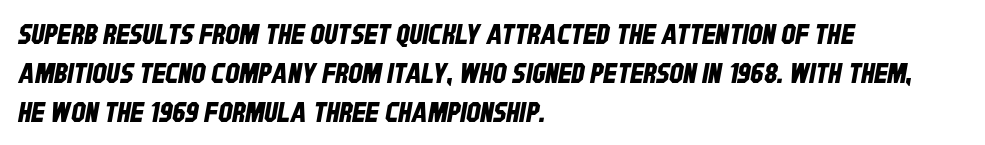
Interline gaps are of average width in this sample. Words float on clear page, feet unadorned. The passage shown is typed in a proportional face where columns would drift. Each line starts at the same left margin while the right side varies.
